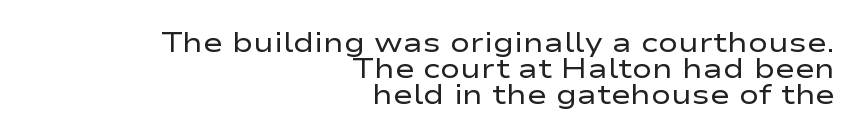
Line spacing here is tight. This rendering uses right alignment, leaving the left contour irregular. Counters stay open thanks to moderate or lighter strokes. Short note: letters normally spaced. The words here are not underlined.
